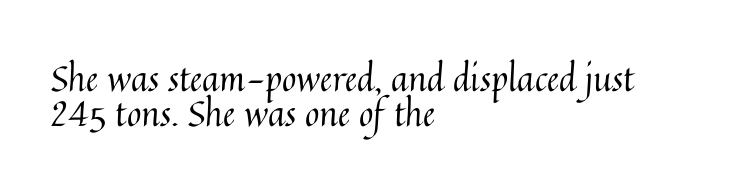
{"bold": "no", "weight": "regular", "width": "normal", "stroke_contrast": "medium", "x_height": "medium", "monospaced": "no", "underline": "no", "align": "left", "line_spacing": "tight", "line_spacing_ratio": 0.99, "letter_spacing": "normal", "letter_spacing_em": 0.0, "glyph_px": 35}
